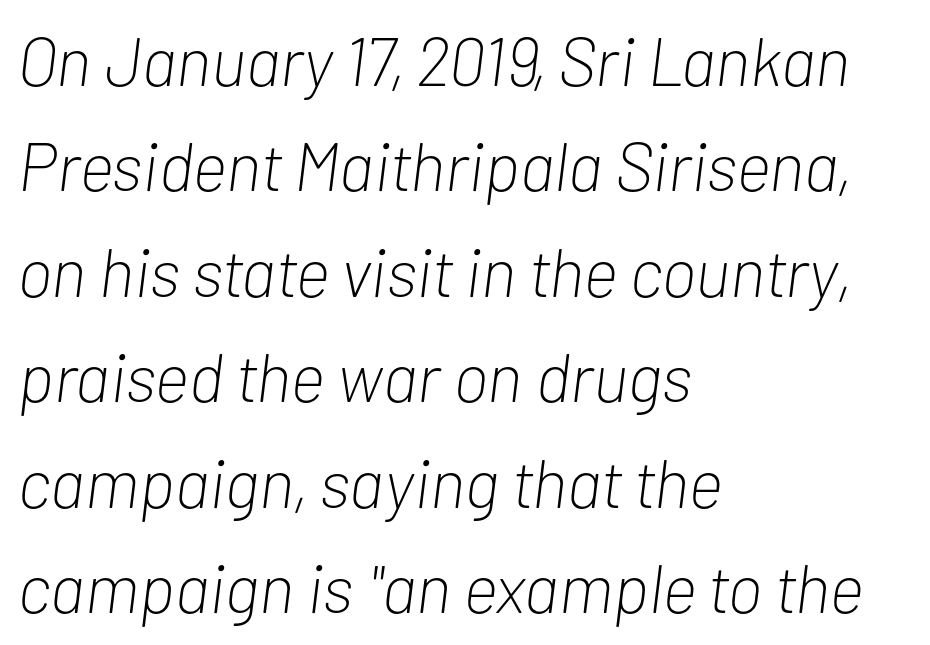
The image shows 68 px light, condensed type, italic (leaning right); set left-aligned, normal line spacing (1.55x), normal letter spacing, not underlined; low stroke contrast and a medium x-height.
